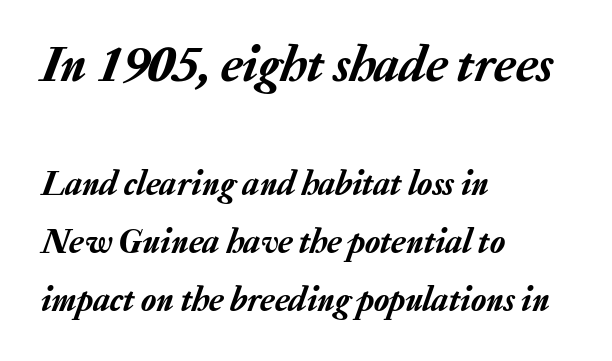
{"italic": "yes", "lean": "right", "slant_degrees": 20, "width": "normal", "stroke_contrast": "low", "x_height": "medium", "monospaced": "no", "underline": "no", "align": "left", "line_spacing": "normal", "line_spacing_ratio": 1.65, "letter_spacing": "normal", "letter_spacing_em": 0.0, "larger_block": "first", "size_ratio": 1.49, "glyph_px": 52}
